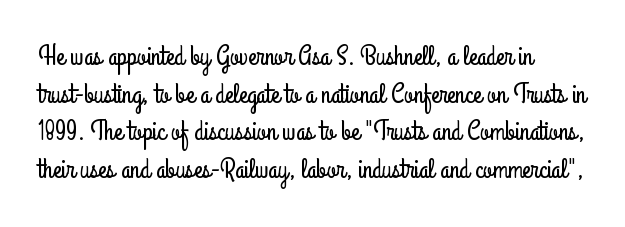
Q: Is the text underlined? A: No.
Q: Is the spacing between letters normal or unusually wide? A: Normal.
Q: Is the spacing between lines tight, normal or loose? A: Normal.
